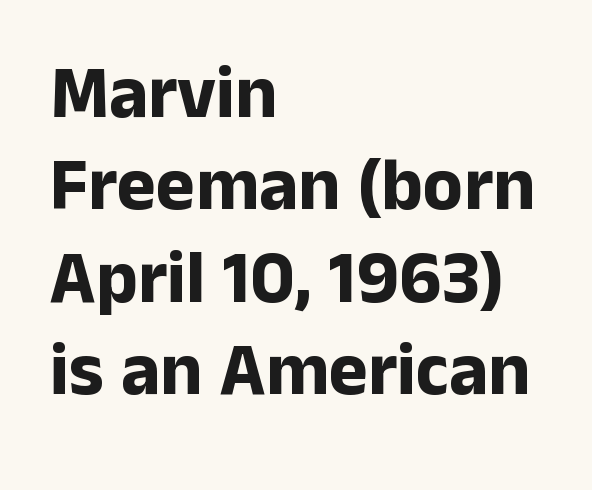
Any mark beneath the type? The region is blank. The text block is weighted toward the left margin, trailing off unevenly rightward. Caption: standard tracking, unaltered. Every letter is thick-stroked: bold, no question.
